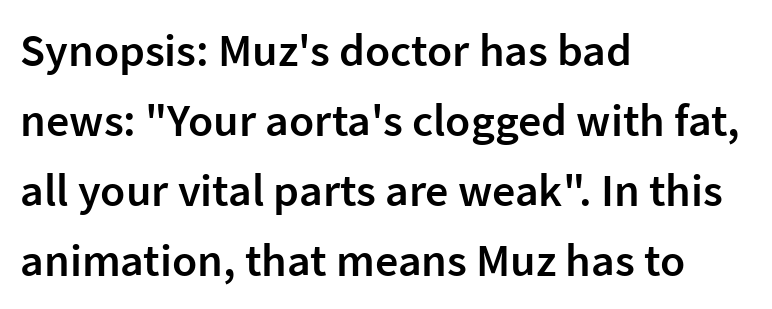
The image shows 46 px semibold sans-serif type, upright; set left-aligned, normal line spacing (1.52x), normal letter spacing, not underlined; low stroke contrast and a medium x-height.
